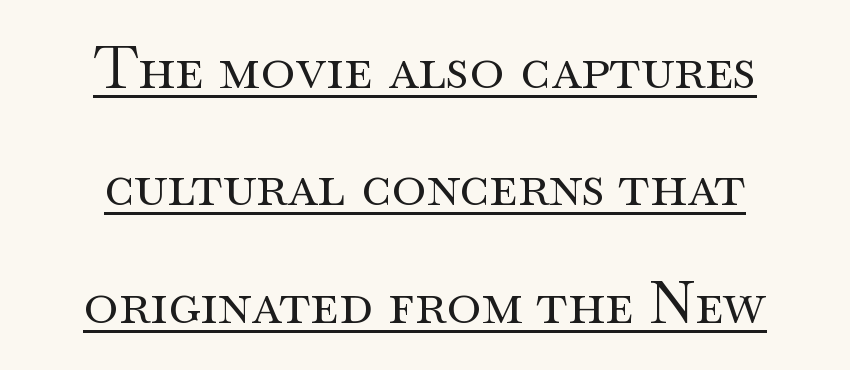
These glyphs show unthickened strokes, regular width or finer. Short and long lines alike share a common midpoint. These lines were composed using upright roman letters. These lines stand farther apart than default settings would place them. The horizontal fit of the characters is conventional and even. Font category for this specimen: serif.
